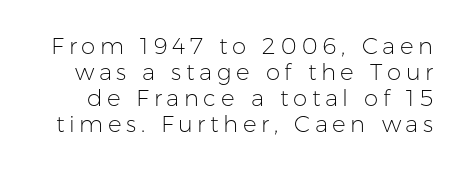
Check the space under the baseline: it is left empty. The characters are drawn with everyday or finer stroke widths. These lines huddle together more closely than default settings would place them. The letters stand straight up with perfectly vertical stems. Characters follow at a spacing far wider than the type designer built in.
